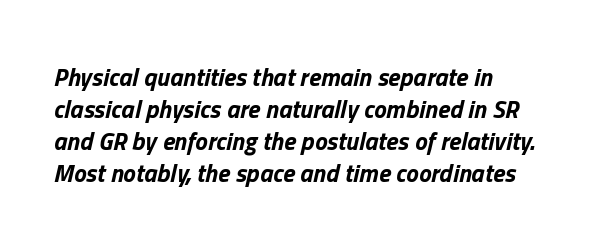
The image shows 25 px bold type, italic (leaning right); set left-aligned, normal line spacing (1.28x), normal letter spacing, not underlined.
